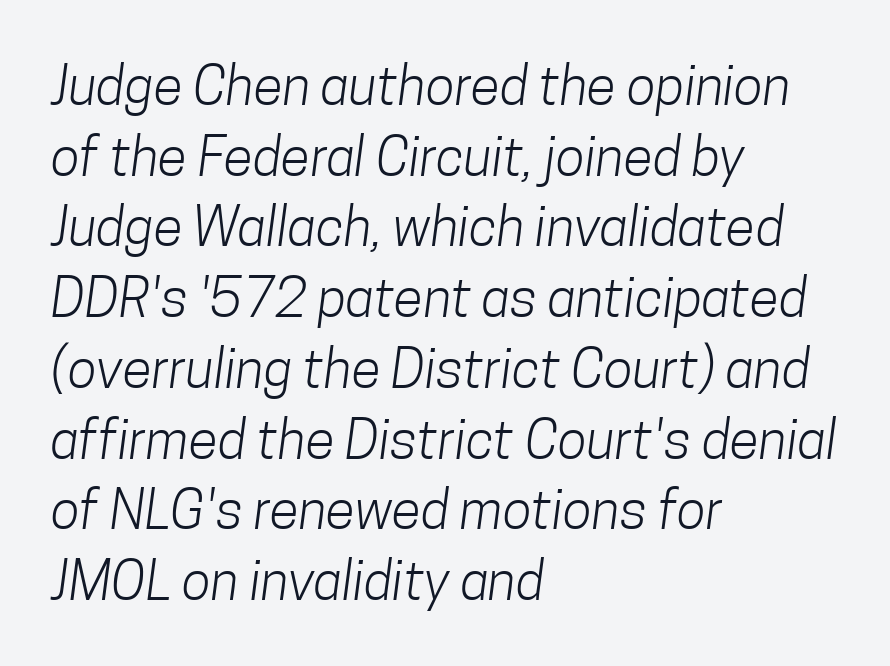
{"serif": "no", "bold": "no", "weight": "light", "width": "condensed", "stroke_contrast": "low", "x_height": "medium", "monospaced": "no", "underline": "no", "align": "left", "line_spacing": "normal", "line_spacing_ratio": 1.31, "letter_spacing": "normal", "letter_spacing_em": 0.0, "glyph_px": 54}
